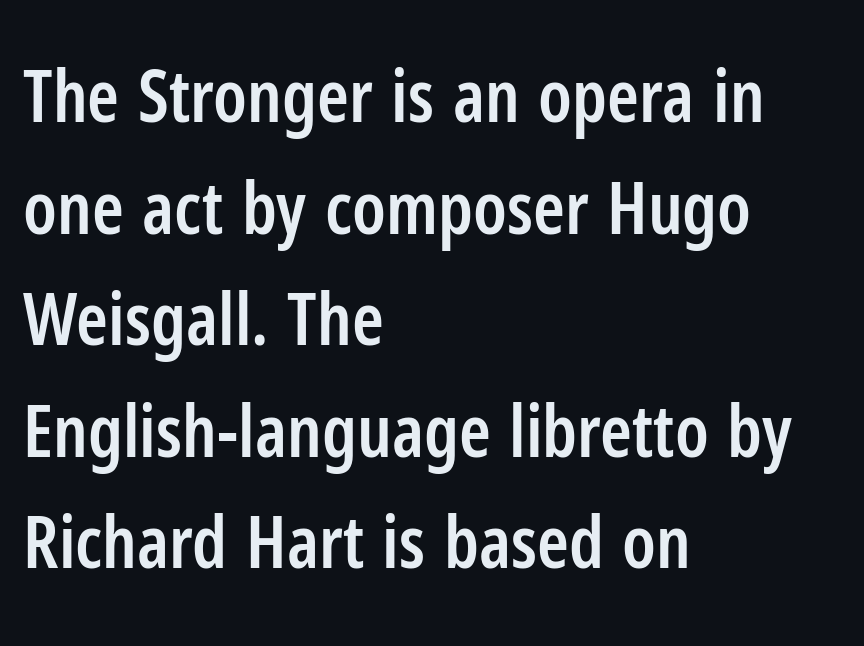
Q: Is the text bold? A: Semi-bold.
Q: Is the text italic (slanted)? A: No, it is upright.
Q: Is the typeface a serif or a sans-serif typeface? A: Sans-serif.
Q: Is the text underlined? A: No.
Q: How is the paragraph aligned? A: Left-aligned.
Q: Is the spacing between letters normal or unusually wide? A: Normal.
Q: Is the spacing between lines tight, normal or loose? A: Normal.
Q: Width (condensed, normal, or wide)? A: Condensed.
Q: Stroke contrast? A: Low.
Q: x-height? A: Medium.
Q: Monospaced? A: No.
